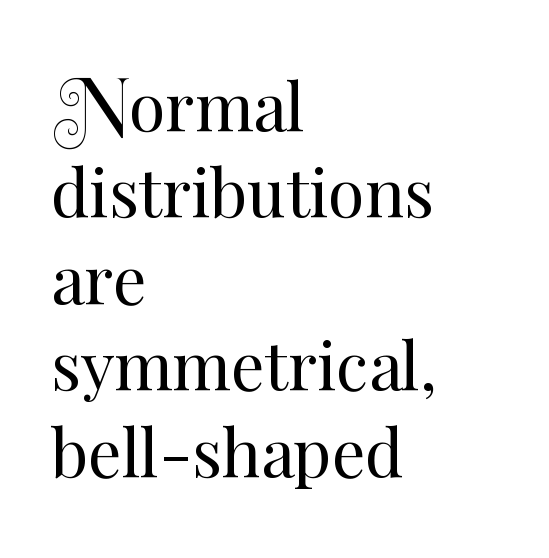
You could call the tracking neutral — neither tight nor loose. Unmarked baselines from the first word to the last. Which margin do the lines hug? The left one — the right edge is uneven. The strokes are not fattened; the text isn't bold. The letters stand upright; this is a roman face. Leading: standard.
